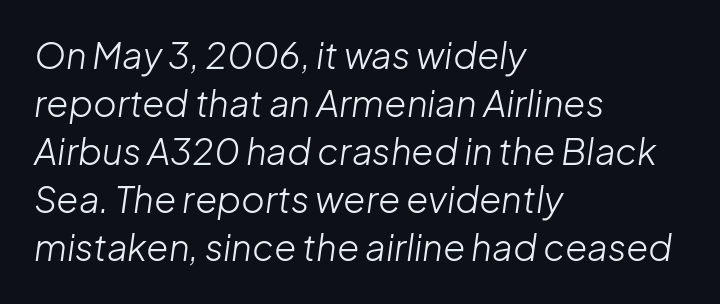
The image shows 36 px light type, italic (leaning right); set left-aligned, normal line spacing (1.33x), normal letter spacing, not underlined; low stroke contrast and a medium x-height.
